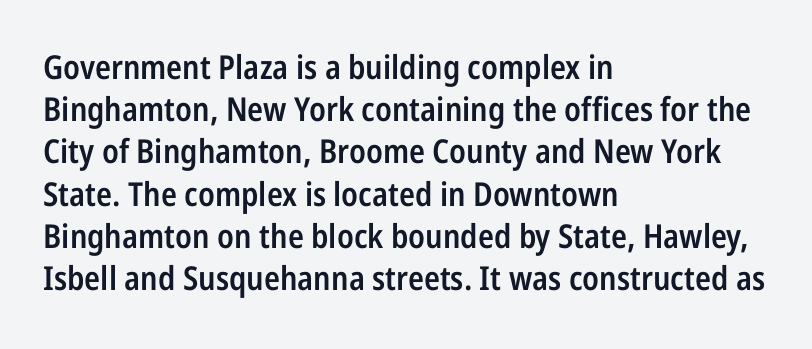
Students, observe: this is what conventionally led text looks like. The string is rendered with underlining switched off. Varying glyph widths throughout — classic text-font behaviour. The rag falls on the right side of this text block.
